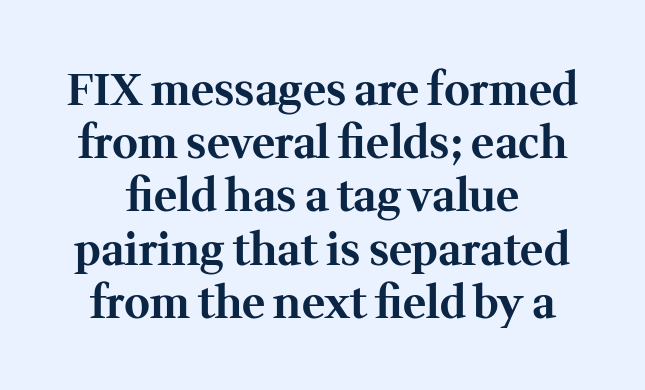
{"serif": "yes", "italic": "no", "bold": "yes", "weight": "bold", "width": "normal", "stroke_contrast": "medium", "x_height": "medium", "monospaced": "no", "underline": "no", "line_spacing_ratio": 1.21, "letter_spacing": "normal", "letter_spacing_em": 0.0, "glyph_px": 44}
